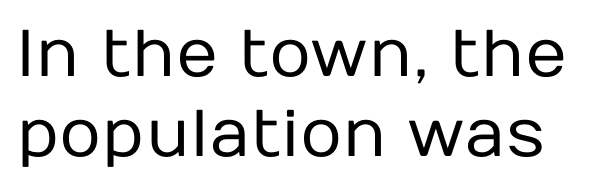
Stroke mass is kept to a normal reading level or below. Are there feet on the stems? There aren't — it's a sans. Clear beneath every line of the passage. These lines were composed using upright roman letters. Looks like regular typesetting: each glyph gets only the width it needs. Honestly, the letter spacing is just normal — you wouldn't notice it.
